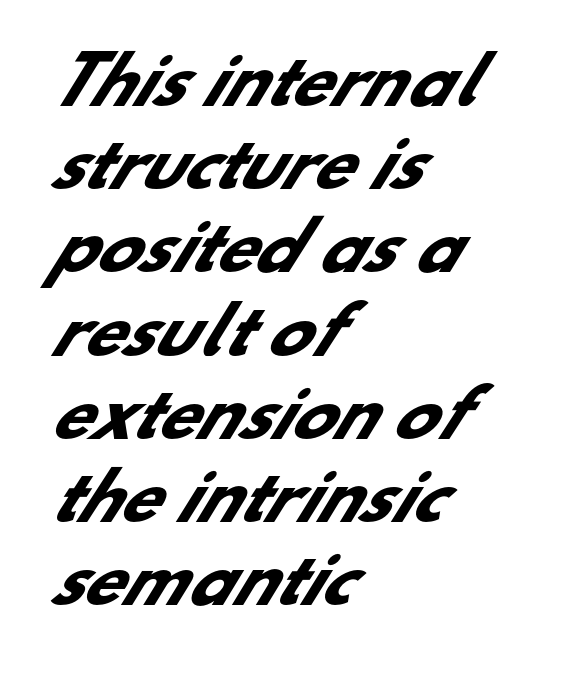
{"serif": "no", "bold": "yes", "weight": "heavy", "width": "normal", "stroke_contrast": "low", "x_height": "small", "monospaced": "no", "underline": "no", "align": "left", "line_spacing": "normal", "line_spacing_ratio": 1.3, "letter_spacing": "normal", "letter_spacing_em": 0.0, "glyph_px": 64}
